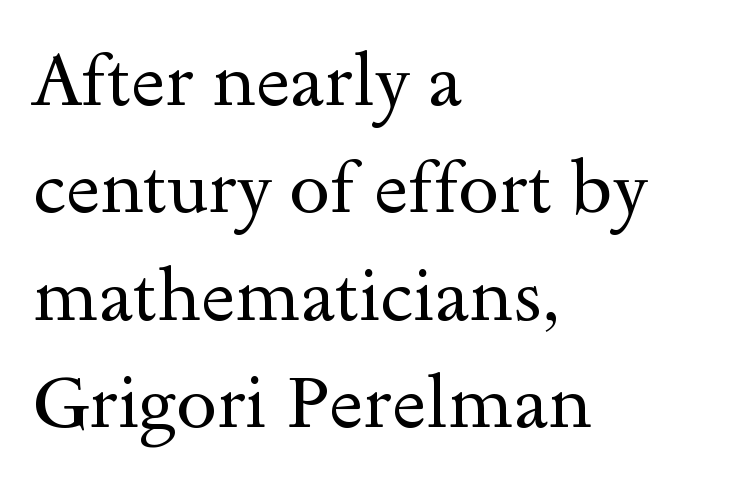
Standard letterfit; no display-style spreading of the glyphs. This is the regular roman posture of the typeface. Caption: multi-line text, flush left, ragged right. The glyphs in this specimen are seriffed. The gap between lines stays unmarked.
